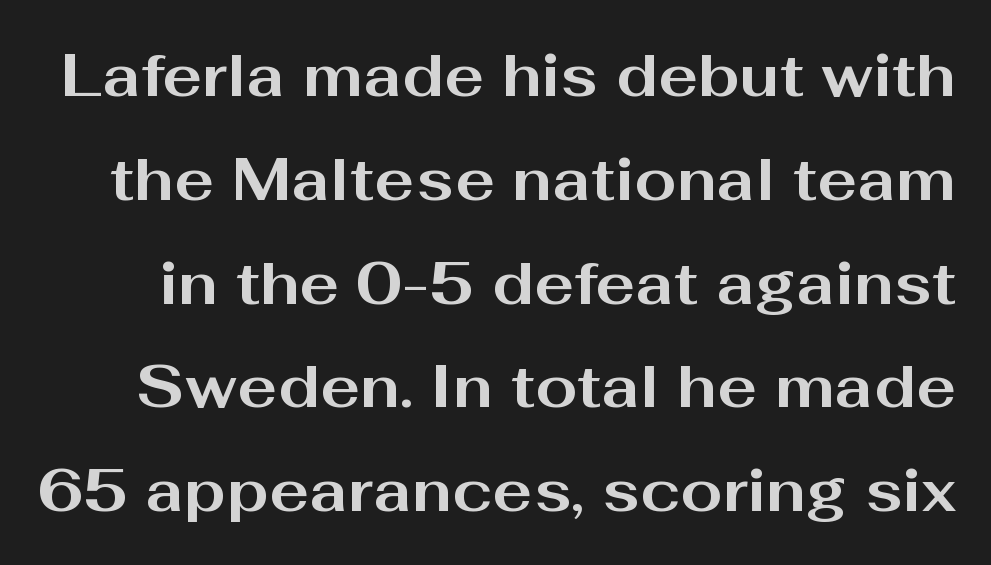
The passage shown is typeset with a sans-serif family. Heavy, bold letterforms. Each word holds together tightly as a unit, with standard inter-letter gaps. Character widths vary here, with narrow letters taking less room than wide ones. Unlike italic type, these characters show no tilt at all.
